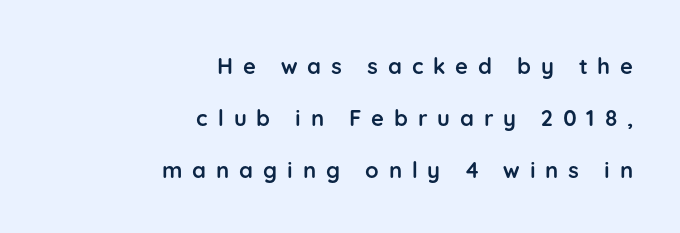
The image shows 22 px bold type, upright; set right-aligned, loose line spacing (2.37x), unusually wide letter spacing (+0.45 em), not underlined.
